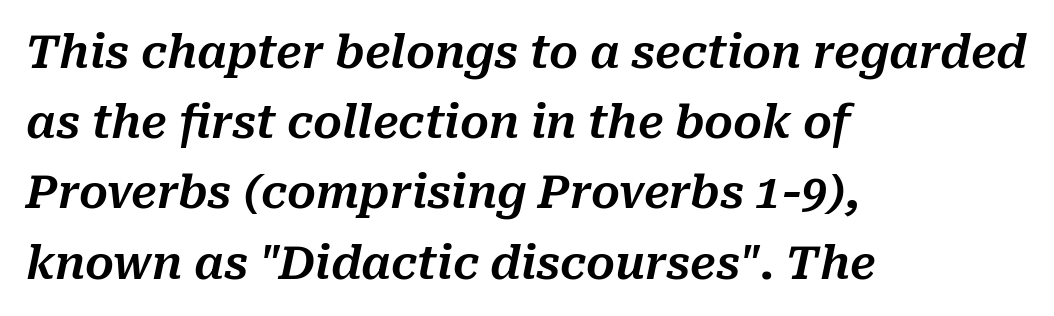
{"italic": "yes", "lean": "right", "slant_degrees": 10, "width": "normal", "stroke_contrast": "medium", "x_height": "medium", "monospaced": "no", "underline": "no", "align": "left", "line_spacing": "normal", "line_spacing_ratio": 1.56, "letter_spacing": "normal", "letter_spacing_em": 0.0, "glyph_px": 45}
